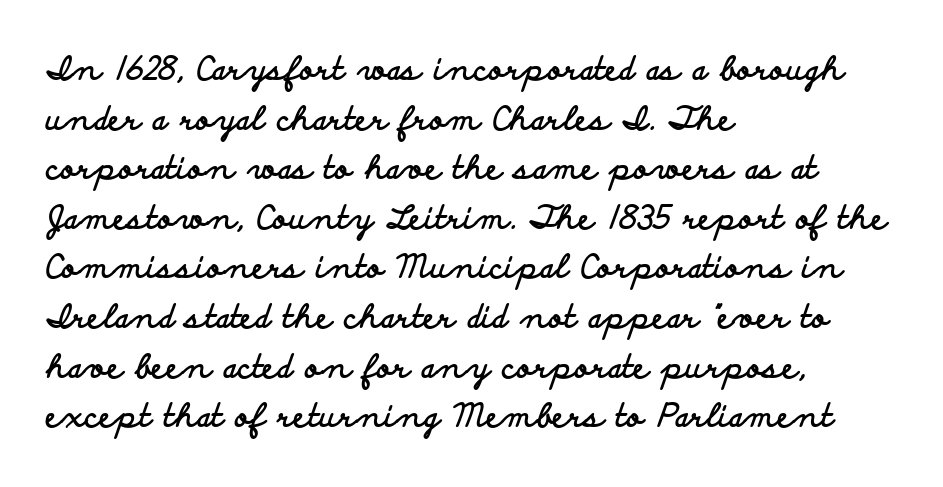
{"serif": "no", "bold": "yes", "weight": "bold", "width": "wide", "stroke_contrast": "low", "x_height": "small", "monospaced": "no", "underline": "no", "align": "left", "line_spacing": "normal", "line_spacing_ratio": 1.55, "letter_spacing": "normal", "letter_spacing_em": 0.0, "glyph_px": 32}
